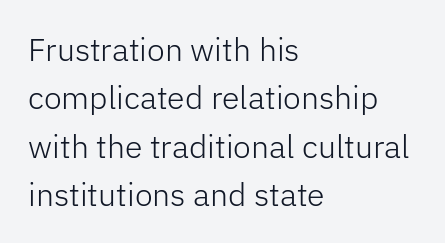
The image shows 32 px light sans-serif type, upright; set left-aligned, normal line spacing (1.51x), normal letter spacing, not underlined; low stroke contrast and a medium x-height.
